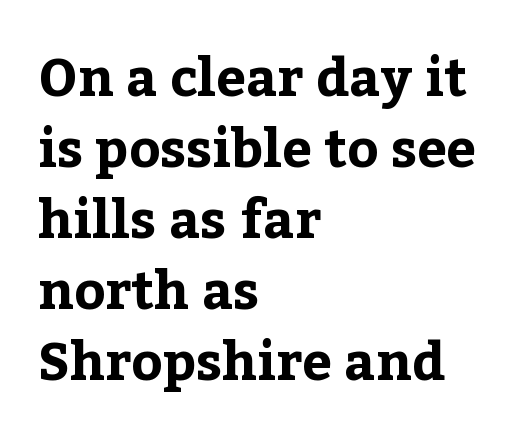
Emphasis by weight is at full strength: bold. You can tell it's not italic because the verticals are truly vertical. The typesetter chose a ragged-right arrangement here. The glyphs in this specimen are seriffed. These lines sit exactly where default settings would place them.
